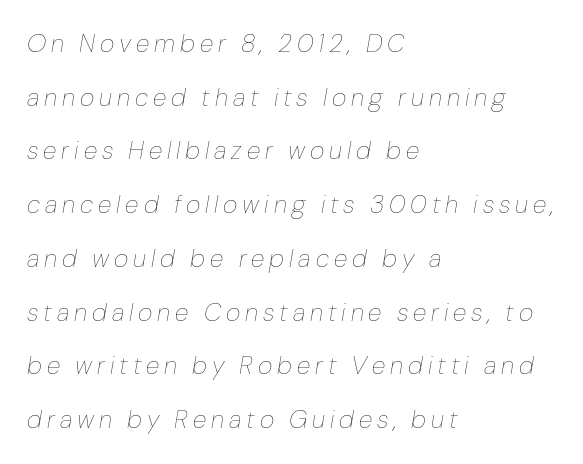
The image shows 25 px text type, italic (leaning right); set left-aligned, loose line spacing (2.15x), unusually wide letter spacing (+0.2 em), not underlined.
